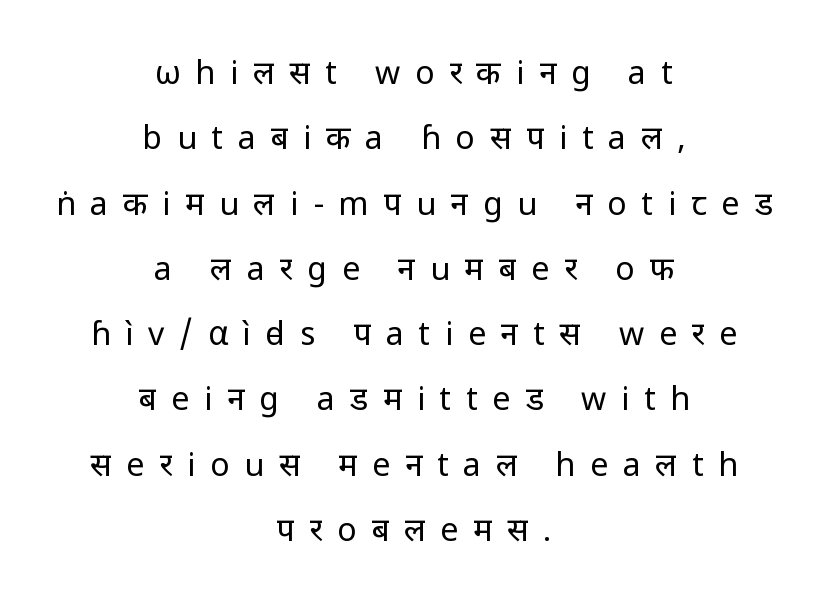
The image shows 32 px regular-weight sans-serif type, upright; set centered, loose line spacing (2.04x), unusually wide letter spacing (+0.46 em), not underlined; low stroke contrast and a medium x-height.
